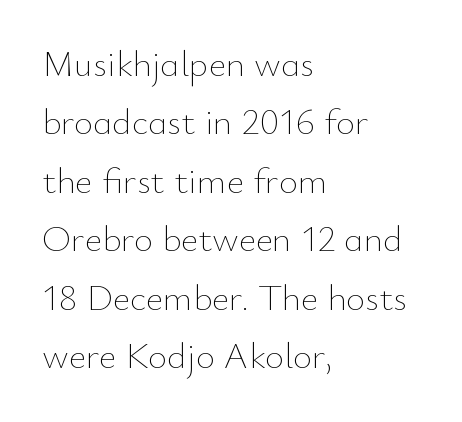
Observe the ordinary spacing: letters are neighbours, not strangers. These lines sit exactly where default settings would place them. Short and long lines alike share a common starting point at left. Is this a fixed-width face? No — the glyphs have proportional, varying widths. Has an underline been added? It has not.
